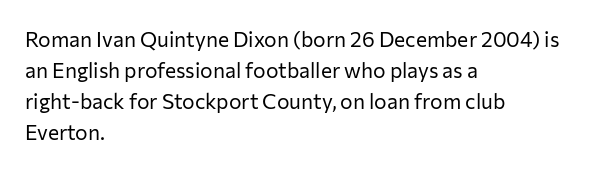
Q: Is the text bold? A: No.
Q: Is the text italic (slanted)? A: No, it is upright.
Q: Is the text underlined? A: No.
Q: How is the paragraph aligned? A: Left-aligned.
Q: Is the spacing between letters normal or unusually wide? A: Normal.
Q: Is the spacing between lines tight, normal or loose? A: Normal.
